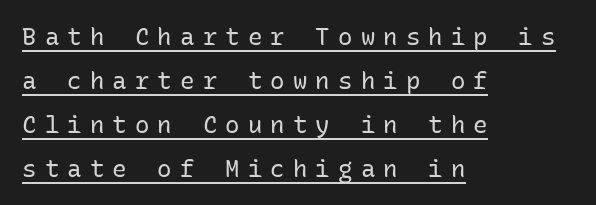
The axis of the letterforms is exactly vertical. The weight would be labelled regular, book, light, or lighter still. The horizontal fit of the characters is loose and conspicuously gappy. The passage is arranged the way most books set body copy — flush left. Every word sits above its own underline.
